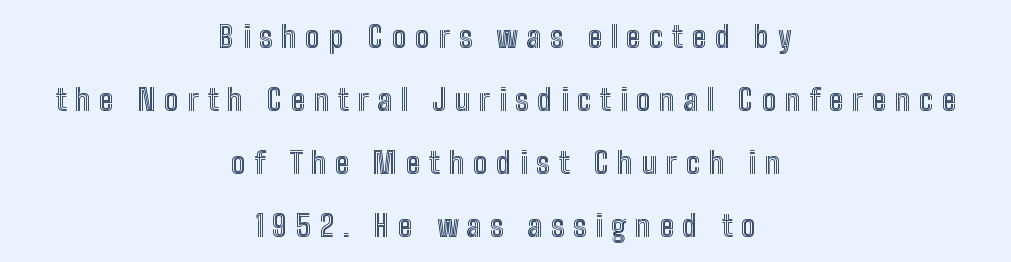
{"italic": "no", "width": "condensed", "x_height": "medium", "monospaced": "no", "underline": "no", "align": "center", "line_spacing": "loose", "line_spacing_ratio": 2.1, "letter_spacing": "wide", "letter_spacing_em": 0.3, "glyph_px": 30}
